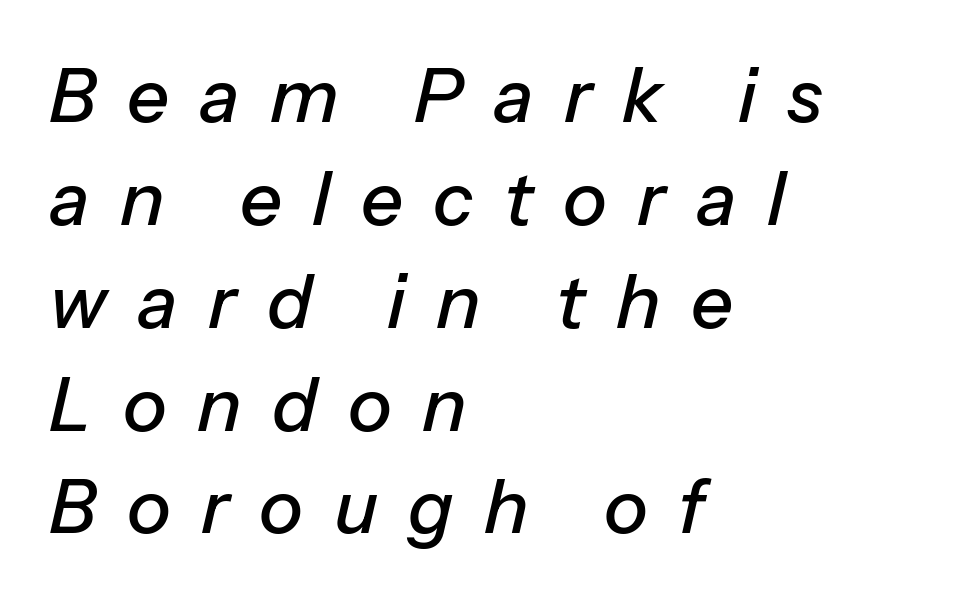
The whole block is typeset with a tilt. Each new line begins a customary step beneath the previous one. Varying glyph widths throughout — classic text-font behaviour. The tracking jumps out immediately: characters are airy and widely separated. Honestly, there is no underline to notice here at all.
